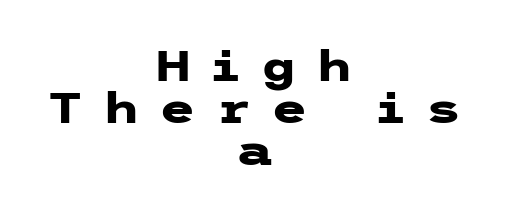
{"serif": "no", "italic": "no", "bold": "yes", "weight": "heavy", "width": "wide", "stroke_contrast": "low", "x_height": "medium", "underline": "no", "align": "center", "line_spacing": "tight", "line_spacing_ratio": 1.0, "letter_spacing": "wide", "letter_spacing_em": 0.46, "glyph_px": 42}
